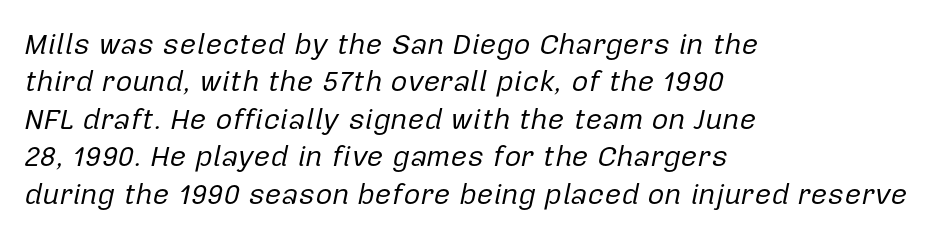
The image shows 29 px regular-weight type, italic (leaning right); set left-aligned, normal line spacing (1.29x), normal letter spacing, not underlined; low stroke contrast and a medium x-height.
